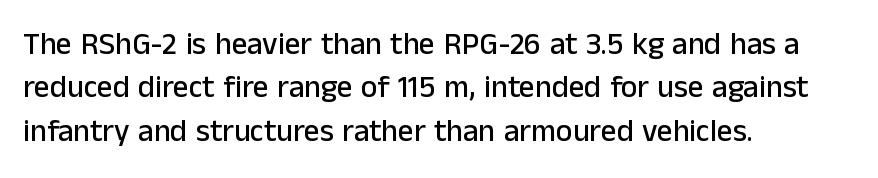
The image shows 31 px sans-serif type, upright; set left-aligned, normal line spacing (1.4x), normal letter spacing, not underlined; low stroke contrast and a medium x-height.
